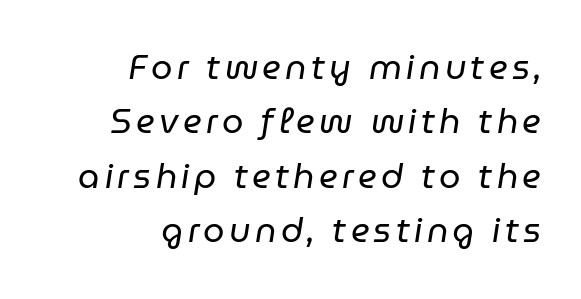
{"italic": "yes", "lean": "right", "slant_degrees": 9, "bold": "no", "weight": "regular", "width": "normal", "stroke_contrast": "low", "x_height": "medium", "monospaced": "no", "underline": "no", "align": "right", "line_spacing": "normal", "line_spacing_ratio": 1.6, "glyph_px": 34}
